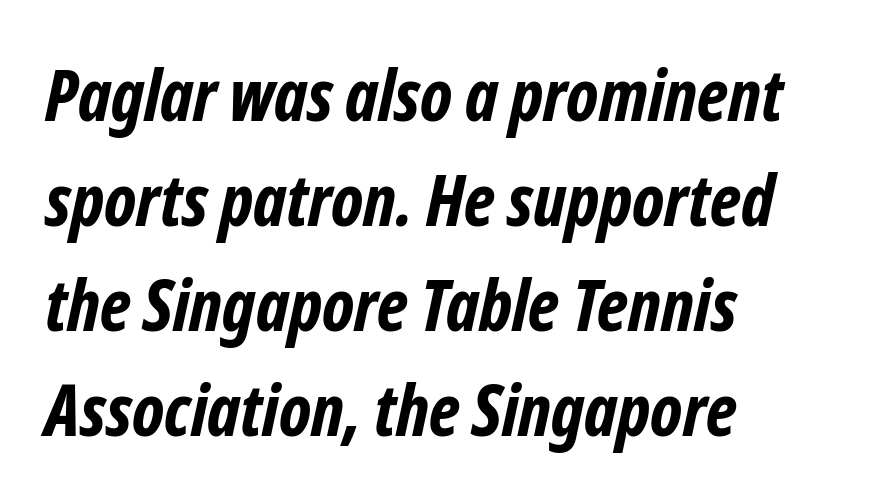
{"serif": "no", "bold": "yes", "weight": "bold", "width": "condensed", "stroke_contrast": "low", "x_height": "medium", "monospaced": "no", "underline": "no", "align": "left", "line_spacing": "normal", "line_spacing_ratio": 1.48, "letter_spacing": "normal", "letter_spacing_em": 0.0, "glyph_px": 71}
